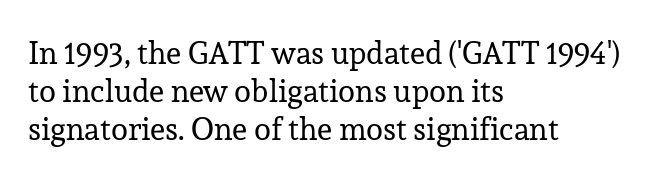
{"serif": "yes", "italic": "no", "bold": "no", "weight": "regular", "width": "normal", "stroke_contrast": "low", "x_height": "medium", "monospaced": "no", "underline": "no", "align": "left", "line_spacing_ratio": 1.23, "letter_spacing": "normal", "letter_spacing_em": 0.0, "glyph_px": 31}
